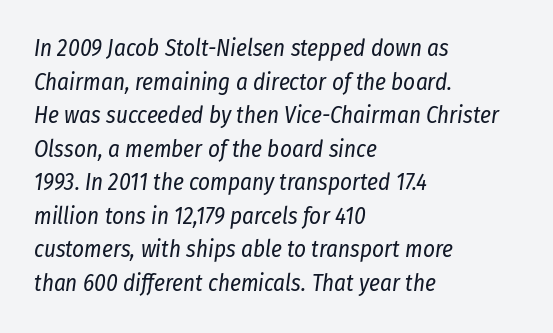
Here the glyphs are tracked normally, forming tight word shapes. Rule under the text: the space is simply empty. The cut favours lightness, reaching ordinary text weight at its darkest. These lines sit exactly where default settings would place them.
